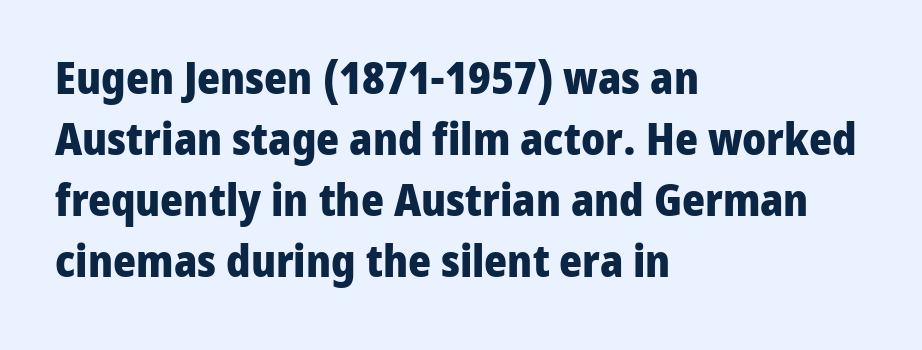
This sample uses an upright cut, with every glyph sitting square on the baseline. Each letter keeps its own natural width here, so spacing adapts to shape. These lines stack with their left ends in a neat column. The typesetting leans heavy: a genuine bold. Words float on clear page, feet unadorned. I'd call this a sans setting — the letters go barefoot.
